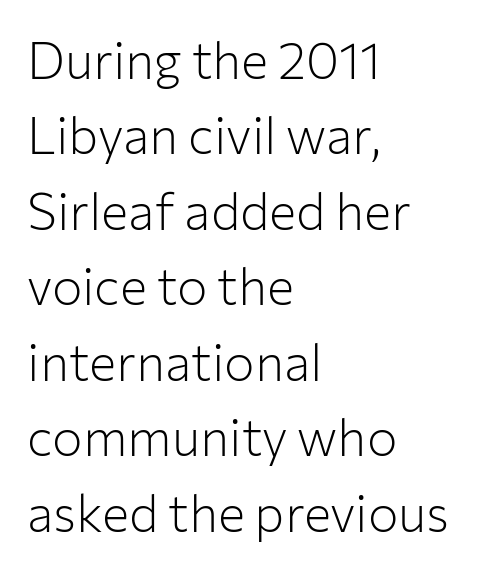
The image shows 51 px light sans-serif type, upright; set left-aligned, normal line spacing (1.48x), normal letter spacing, not underlined; low stroke contrast and a medium x-height.
